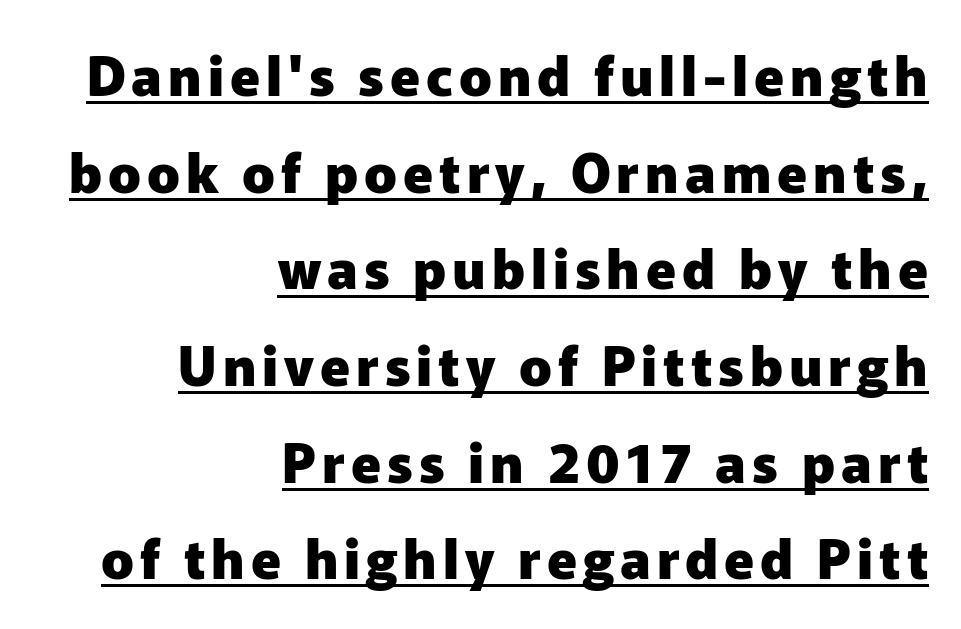
The passage shown is typed in a proportional face where columns would drift. These lines were composed using upright roman letters. The face used here appears with an underline applied. The compositor pushed each line to the right boundary. The passage shown is typeset with a sans-serif family.
